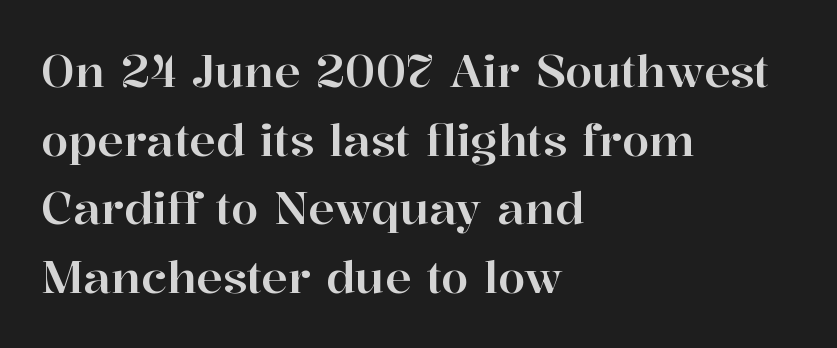
{"serif": "yes", "italic": "no", "width": "normal", "stroke_contrast": "high", "x_height": "medium", "monospaced": "no", "underline": "no", "align": "left", "line_spacing": "normal", "line_spacing_ratio": 1.56, "letter_spacing": "normal", "letter_spacing_em": 0.0, "glyph_px": 44}
